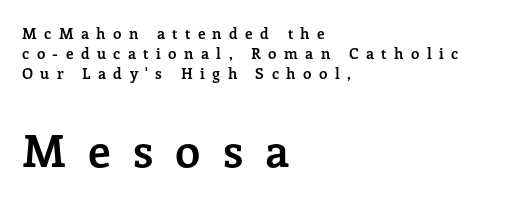
The block of text has a typical density, with ordinary space between rows. A clean baseline with only descenders dipping below it. Someone cranked the tracking dial way up on this one. Left-aligned paragraph, ragged on the right. Yep, those are serifs on the letters.
